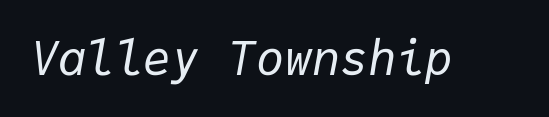
{"italic": "yes", "lean": "right", "slant_degrees": 9, "bold": "no", "weight": "regular", "width": "normal", "stroke_contrast": "low", "x_height": "medium", "monospaced": "yes", "underline": "no", "letter_spacing": "normal", "letter_spacing_em": 0.0, "glyph_px": 47}
